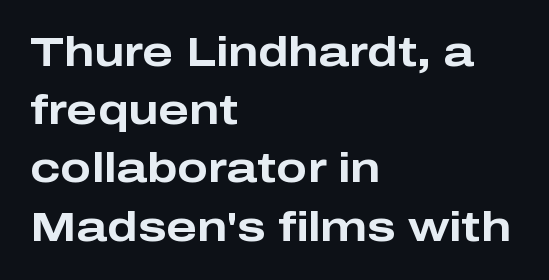
The image shows 41 px bold, wide sans-serif type, upright; set left-aligned, normal line spacing (1.42x), normal letter spacing, not underlined; low stroke contrast and a medium x-height.
